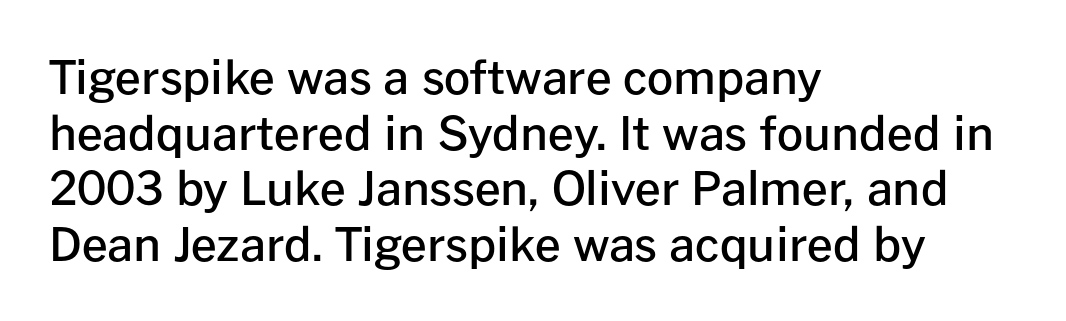
The image shows 46 px semibold sans-serif type, upright; set left-aligned, line spacing 1.21x, normal letter spacing, not underlined; low stroke contrast and a medium x-height.
